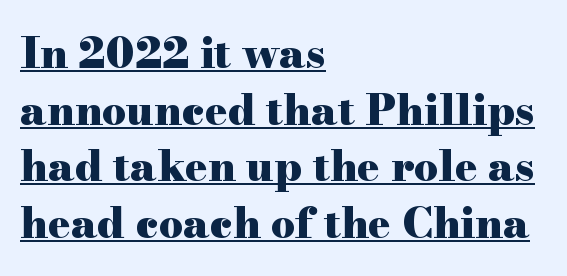
Q: Is the text bold? A: Yes.
Q: Is the text italic (slanted)? A: No, it is upright.
Q: Is the typeface a serif or a sans-serif typeface? A: Serif.
Q: Is the text underlined? A: Yes.
Q: How is the paragraph aligned? A: Left-aligned.
Q: Is the spacing between letters normal or unusually wide? A: Normal.
Q: Is the spacing between lines tight, normal or loose? A: Normal.
Q: Width (condensed, normal, or wide)? A: Wide.
Q: Stroke contrast? A: High.
Q: x-height? A: Small.
Q: Monospaced? A: No.
